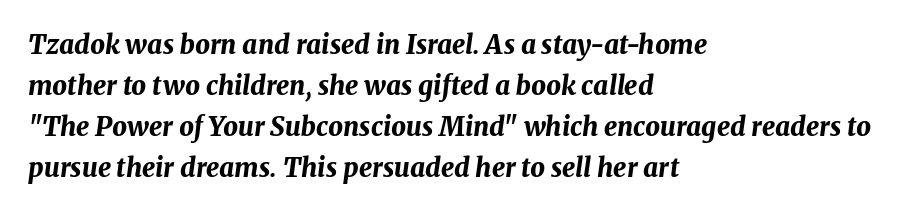
Q: Is the text bold? A: Yes.
Q: Is the text italic (slanted)? A: Yes, it leans right by about 8 degrees.
Q: Is the text underlined? A: No.
Q: How is the paragraph aligned? A: Left-aligned.
Q: Is the spacing between letters normal or unusually wide? A: Normal.
Q: Is the spacing between lines tight, normal or loose? A: Normal.
